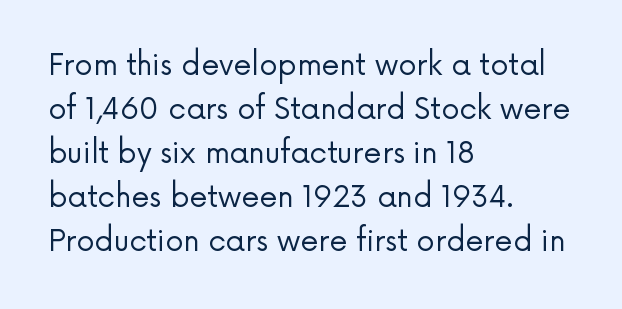
These lines keep a tight, regular rhythm from letter to letter. Think of a printed novel: that variable character pitch is what you see here. Each new line begins a customary step beneath the previous one. These lines are composed in type without serifs.
